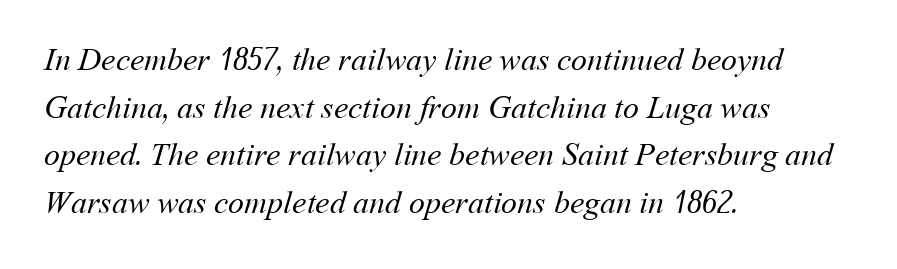
Q: Is the text bold? A: No.
Q: Is the text underlined? A: No.
Q: How is the paragraph aligned? A: Left-aligned.
Q: Is the spacing between letters normal or unusually wide? A: Normal.
Q: Is the spacing between lines tight, normal or loose? A: Normal.
Q: Width (condensed, normal, or wide)? A: Normal.
Q: Stroke contrast? A: Medium.
Q: x-height? A: Medium.
Q: Monospaced? A: No.
